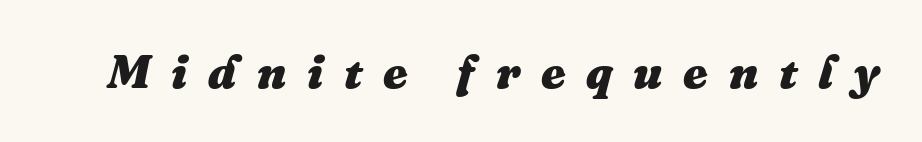
{"italic": "yes", "lean": "right", "slant_degrees": 16, "bold": "yes", "weight": "heavy", "width": "normal", "stroke_contrast": "medium", "x_height": "medium", "monospaced": "no", "underline": "no", "letter_spacing": "wide", "letter_spacing_em": 0.44, "glyph_px": 47}
